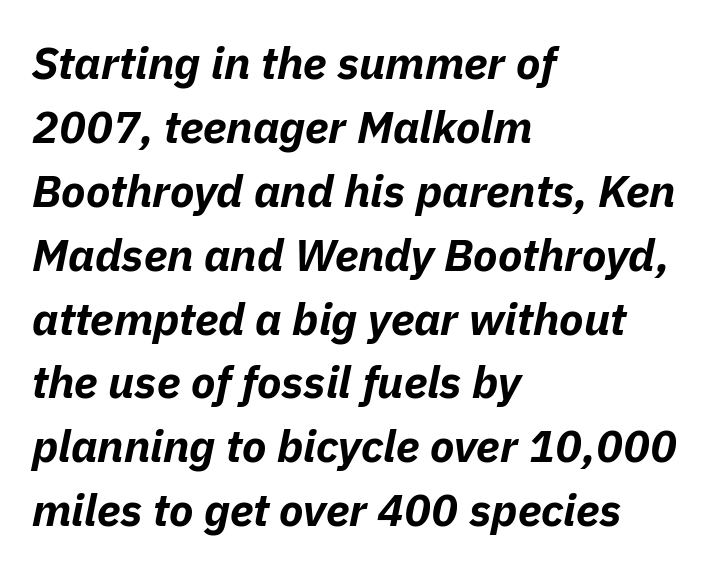
{"italic": "yes", "lean": "right", "slant_degrees": 11, "bold": "yes", "weight": "bold", "width": "normal", "stroke_contrast": "low", "x_height": "medium", "monospaced": "no", "underline": "no", "align": "left", "line_spacing": "normal", "line_spacing_ratio": 1.42, "letter_spacing": "normal", "letter_spacing_em": 0.0, "glyph_px": 45}
